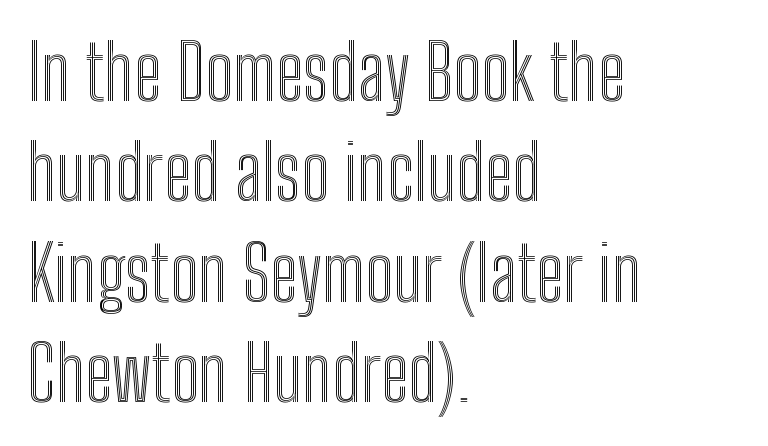
The letterforms sit shoulder to shoulder at normal distance. A student would call this left alignment; a typographer would say flush left, rag right. One glance says typical: line gaps are just what's usual. Beneath every word, the page is bare. Ascenders rise straight up at ninety degrees.
